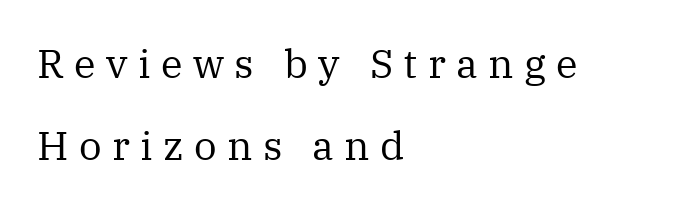
Q: Is the text bold? A: No.
Q: Is the text italic (slanted)? A: No, it is upright.
Q: Is the typeface a serif or a sans-serif typeface? A: Serif.
Q: Is the text underlined? A: No.
Q: How is the paragraph aligned? A: Left-aligned.
Q: Is the spacing between letters normal or unusually wide? A: Unusually wide.
Q: Is the spacing between lines tight, normal or loose? A: Loose.
Q: Width (condensed, normal, or wide)? A: Normal.
Q: Stroke contrast? A: Medium.
Q: x-height? A: Medium.
Q: Monospaced? A: No.
